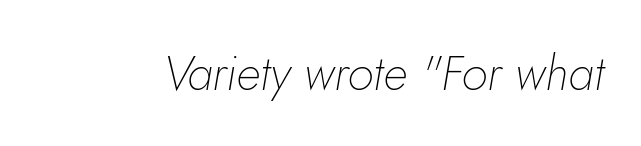
Q: Is the text bold? A: No.
Q: Is the text italic (slanted)? A: Yes, it leans right by about 5 degrees.
Q: Is the text underlined? A: No.
Q: Is the spacing between letters normal or unusually wide? A: Normal.
Q: Width (condensed, normal, or wide)? A: Normal.
Q: Stroke contrast? A: Low.
Q: x-height? A: Small.
Q: Monospaced? A: No.
